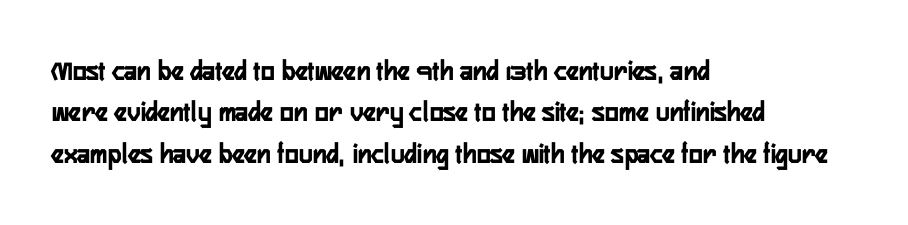
The image shows 29 px semibold, condensed sans-serif type, upright; set left-aligned, normal line spacing (1.43x), normal letter spacing, not underlined; low stroke contrast and a medium x-height.
